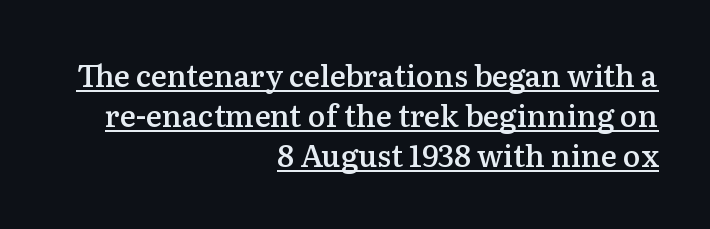
The image shows 30 px semibold serif type, upright; set right-aligned, normal line spacing (1.34x), normal letter spacing, underlined; medium stroke contrast and a medium x-height.
